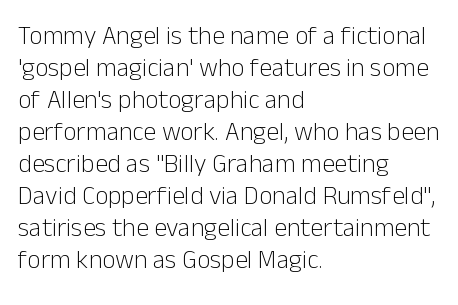
Q: Is the text bold? A: No.
Q: Is the text italic (slanted)? A: No, it is upright.
Q: Is the text underlined? A: No.
Q: How is the paragraph aligned? A: Left-aligned.
Q: Is the spacing between letters normal or unusually wide? A: Normal.
